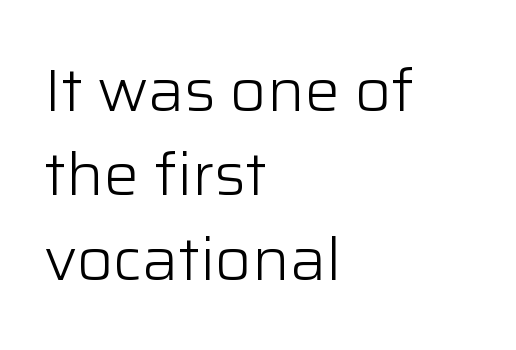
{"serif": "no", "italic": "no", "bold": "no", "weight": "light", "width": "normal", "stroke_contrast": "low", "x_height": "medium", "monospaced": "no", "underline": "no", "align": "left", "line_spacing": "normal", "line_spacing_ratio": 1.43, "letter_spacing": "normal", "letter_spacing_em": 0.0, "glyph_px": 59}
